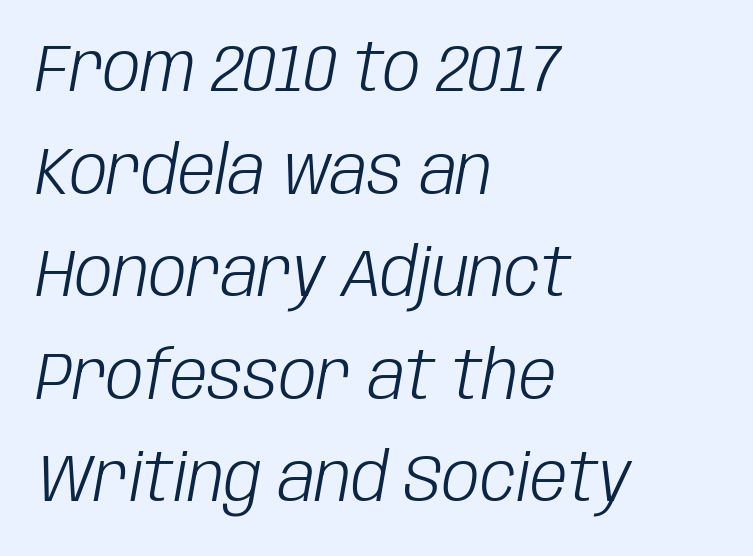
Q: Is the text bold? A: No.
Q: Is the text italic (slanted)? A: Yes, it leans right by about 10 degrees.
Q: Is the text underlined? A: No.
Q: How is the paragraph aligned? A: Left-aligned.
Q: Is the spacing between letters normal or unusually wide? A: Normal.
Q: Is the spacing between lines tight, normal or loose? A: Normal.
Q: Width (condensed, normal, or wide)? A: Condensed.
Q: Stroke contrast? A: Low.
Q: x-height? A: Large.
Q: Monospaced? A: No.
